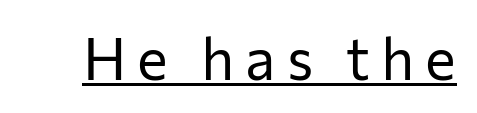
The axis of the letterforms is exactly vertical. Stems here are at most as thick as an everyday book face. Classification — sans serif. The letters advance in unequal steps, a hallmark of proportional type. This sample carries an underscore along the baseline area.
